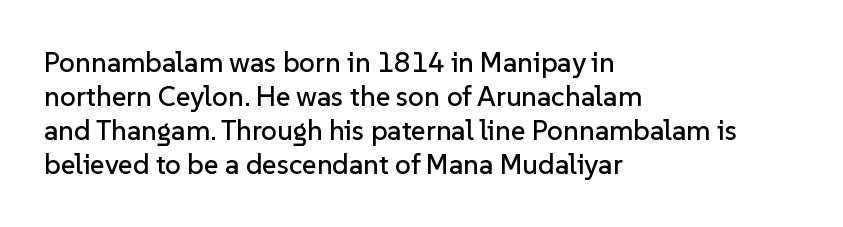
Q: Is the text italic (slanted)? A: No, it is upright.
Q: Is the typeface a serif or a sans-serif typeface? A: Sans-serif.
Q: Is the text underlined? A: No.
Q: How is the paragraph aligned? A: Left-aligned.
Q: Is the spacing between letters normal or unusually wide? A: Normal.
Q: Width (condensed, normal, or wide)? A: Normal.
Q: Stroke contrast? A: Low.
Q: x-height? A: Medium.
Q: Monospaced? A: No.
